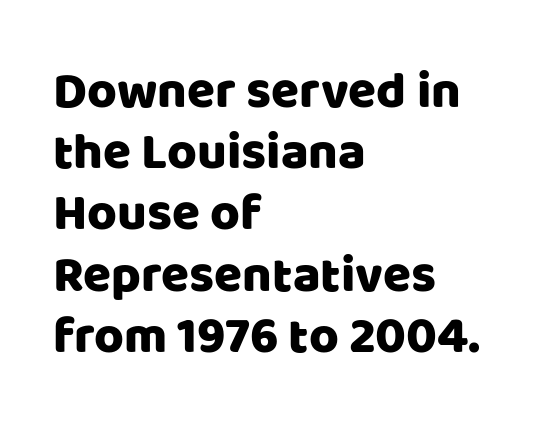
The image shows 51 px sans-serif type, upright; set left-aligned, line spacing 1.2x, normal letter spacing, not underlined; low stroke contrast and a large x-height.
